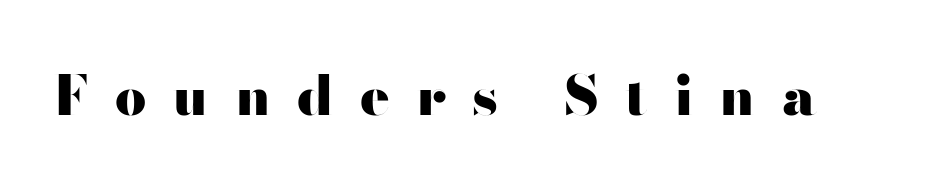
Q: Is the text bold? A: Yes.
Q: Is the text italic (slanted)? A: No, it is upright.
Q: Is the typeface a serif or a sans-serif typeface? A: Serif.
Q: Is the text underlined? A: No.
Q: Is the spacing between letters normal or unusually wide? A: Unusually wide.
Q: Width (condensed, normal, or wide)? A: Wide.
Q: Stroke contrast? A: High.
Q: x-height? A: Small.
Q: Monospaced? A: No.
